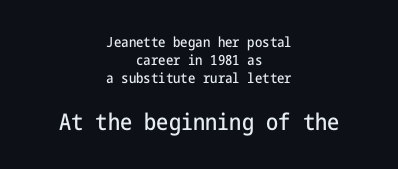
{"italic": "no", "underline": "no", "align": "center", "line_spacing": "normal", "line_spacing_ratio": 1.3, "letter_spacing": "normal", "letter_spacing_em": 0.0, "larger_block": "second", "size_ratio": 1.64, "glyph_px": 23}
